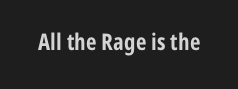
Notice how thick the strokes are: this is what a full bold looks like. In terms of letterspacing, this is plain default setting. The specimen omits any rule beneath the text block's lines. The lettering stays uniformly vertical, giving the passage a roman look.
